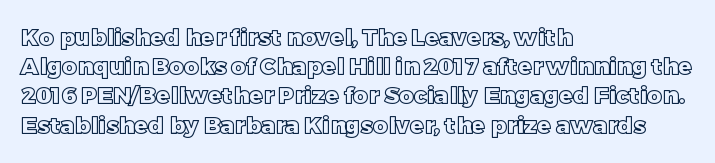
Q: Is the text italic (slanted)? A: No, it is upright.
Q: Is the text underlined? A: No.
Q: How is the paragraph aligned? A: Left-aligned.
Q: Is the spacing between letters normal or unusually wide? A: Normal.
Q: Is the spacing between lines tight, normal or loose? A: Normal.
